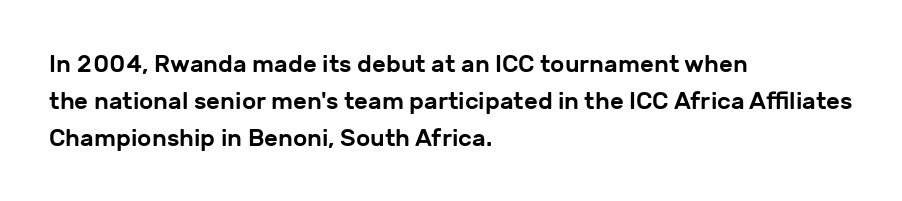
{"italic": "no", "underline": "no", "align": "left", "line_spacing": "normal", "line_spacing_ratio": 1.54, "letter_spacing": "normal", "letter_spacing_em": 0.0, "glyph_px": 24}
